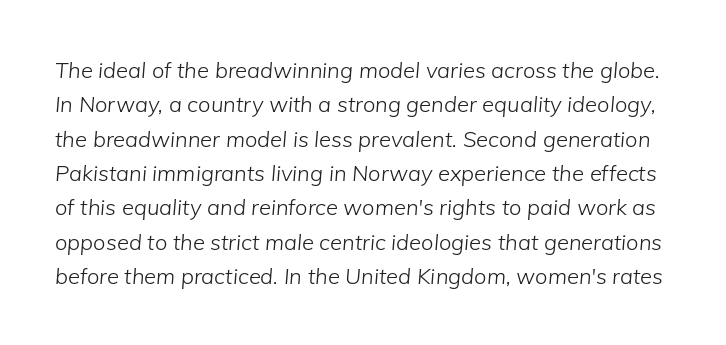
Q: Is the text bold? A: No.
Q: Is the text italic (slanted)? A: Yes, it leans right by about 5 degrees.
Q: Is the text underlined? A: No.
Q: Is the spacing between letters normal or unusually wide? A: Normal.
Q: Is the spacing between lines tight, normal or loose? A: Normal.
